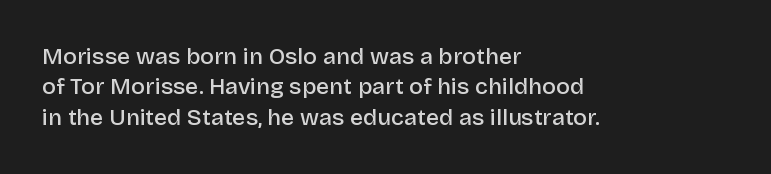
The space between consecutive lines is moderate. Each glyph is drawn with semibold strokes, heavier than normal yet not fully bold. Casual observation: everything's shoved over to the left. Letters rest on an invisible, unmarked baseline. It's the straight-up-and-down kind of type. Standard letterfit; no display-style spreading of the glyphs.
